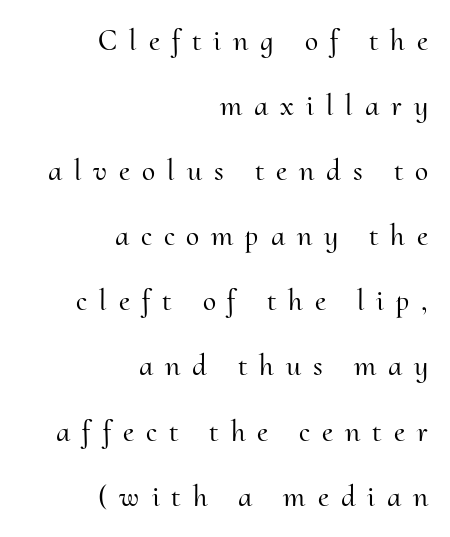
The image shows 30 px serif type, upright; set right-aligned, loose line spacing (2.17x), unusually wide letter spacing (+0.4 em), not underlined; medium stroke contrast and a small x-height.
